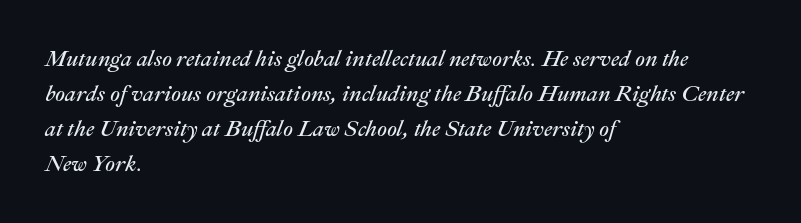
{"italic": "yes", "lean": "right", "slant_degrees": 22, "bold": "no", "underline": "no", "align": "left", "line_spacing": "normal", "line_spacing_ratio": 1.59, "letter_spacing": "normal", "letter_spacing_em": 0.0, "glyph_px": 22}
